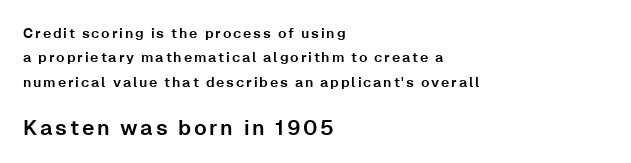
Q: Is the text italic (slanted)? A: No, it is upright.
Q: Is the text underlined? A: No.
Q: How is the paragraph aligned? A: Left-aligned.
Q: Which block of text is set in a larger size, the first (top) or the second (bottom)? A: The second (bottom) one.
